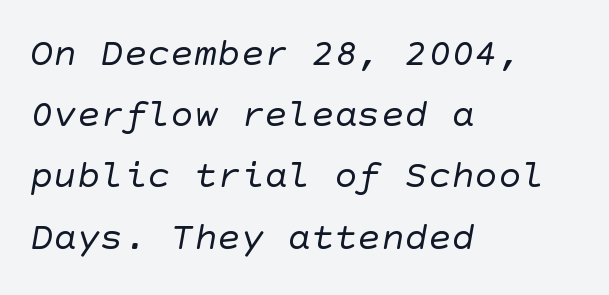
Q: Is the text bold? A: No.
Q: Is the typeface a serif or a sans-serif typeface? A: Sans-serif.
Q: Is the text underlined? A: No.
Q: How is the paragraph aligned? A: Left-aligned.
Q: Is the spacing between letters normal or unusually wide? A: Normal.
Q: Is the spacing between lines tight, normal or loose? A: Normal.
Q: Width (condensed, normal, or wide)? A: Normal.
Q: Stroke contrast? A: Low.
Q: x-height? A: Large.
